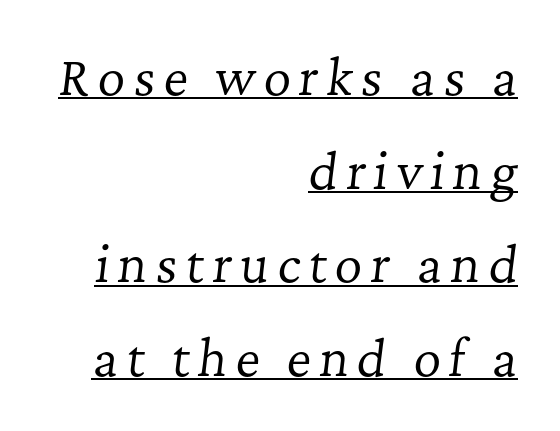
The image shows 48 px regular-weight serif type, italic (leaning right); set right-aligned, loose line spacing (1.95x), underlined; low stroke contrast and a medium x-height.
